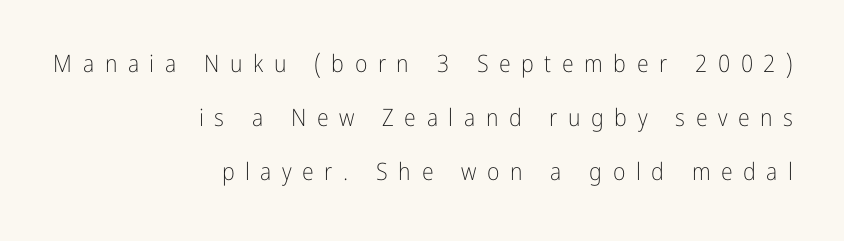
The image shows 24 px text type, upright; set right-aligned, loose line spacing (2.25x), unusually wide letter spacing (+0.44 em), not underlined.
